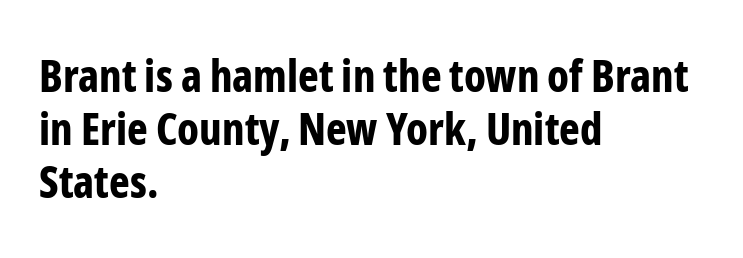
Students, this is bold: see how much ink each stroke carries. Style check: upright. Just letters on the line, the space beneath them empty. Are there feet on the stems? There aren't — it's a sans.
